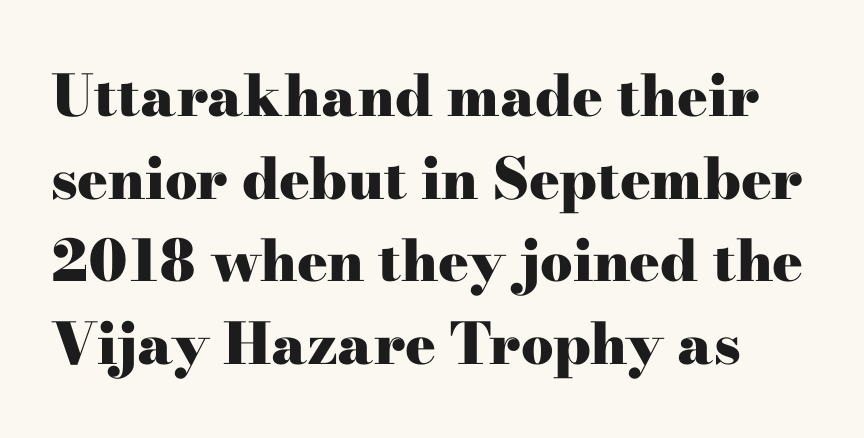
{"serif": "yes", "italic": "no", "bold": "yes", "weight": "heavy", "width": "wide", "stroke_contrast": "high", "x_height": "small", "monospaced": "no", "underline": "no", "line_spacing": "normal", "line_spacing_ratio": 1.45, "letter_spacing": "normal", "letter_spacing_em": 0.0, "glyph_px": 57}
